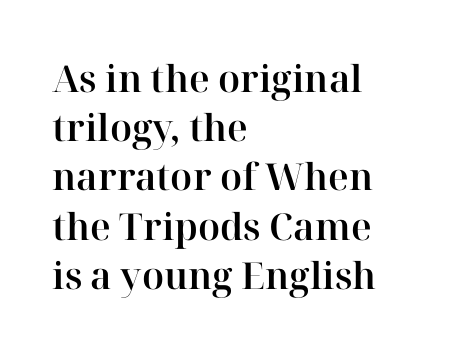
Vertically, the passage feels balanced, rows spaced as you'd expect. Check under the words: just untouched page. Where is the straight margin? On the left. The gaps between neighbouring characters are ordinary and unremarkable.
